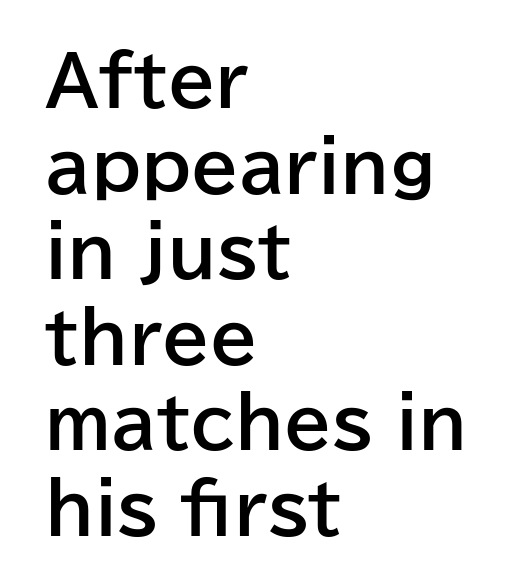
The image shows 69 px bold sans-serif type, upright; set left-aligned, line spacing 1.24x, normal letter spacing, not underlined; low stroke contrast and a medium x-height.
